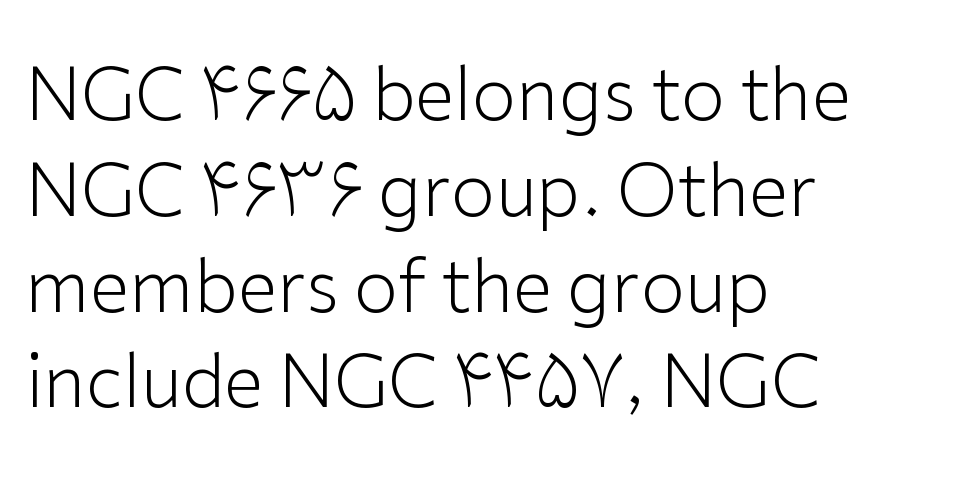
{"serif": "no", "italic": "no", "bold": "no", "weight": "light", "width": "normal", "stroke_contrast": "low", "x_height": "medium", "monospaced": "no", "underline": "no", "align": "left", "line_spacing": "normal", "line_spacing_ratio": 1.33, "letter_spacing": "normal", "letter_spacing_em": 0.0, "glyph_px": 72}
